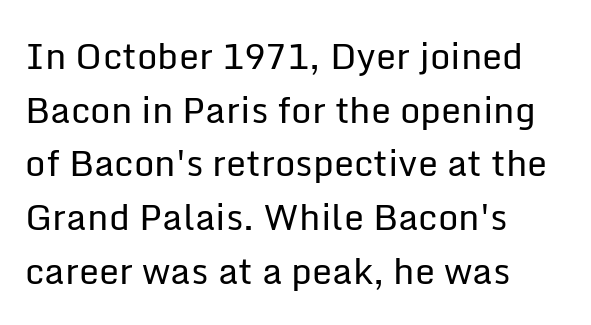
The image shows 36 px regular-weight sans-serif type, upright; set left-aligned, normal line spacing (1.49x), normal letter spacing, not underlined; low stroke contrast and a medium x-height.
